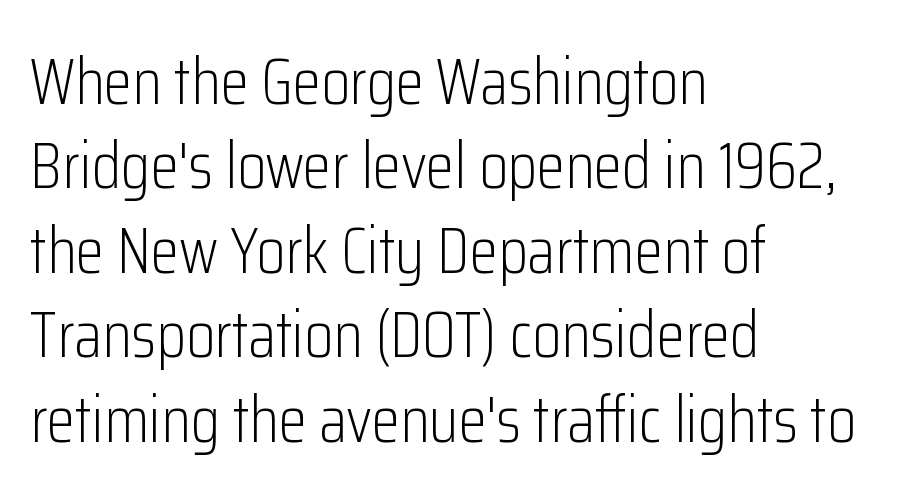
{"serif": "no", "italic": "no", "bold": "no", "weight": "light", "width": "condensed", "stroke_contrast": "low", "x_height": "medium", "monospaced": "no", "underline": "no", "align": "left", "line_spacing": "normal", "line_spacing_ratio": 1.3, "letter_spacing": "normal", "letter_spacing_em": 0.0, "glyph_px": 65}
